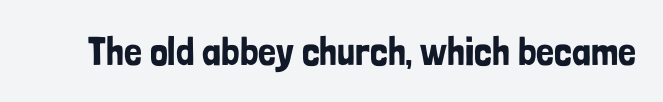
Q: Is the text italic (slanted)? A: No, it is upright.
Q: Is the typeface a serif or a sans-serif typeface? A: Sans-serif.
Q: Is the text underlined? A: No.
Q: Is the spacing between letters normal or unusually wide? A: Normal.
Q: Width (condensed, normal, or wide)? A: Condensed.
Q: Stroke contrast? A: Low.
Q: x-height? A: Medium.
Q: Monospaced? A: No.
